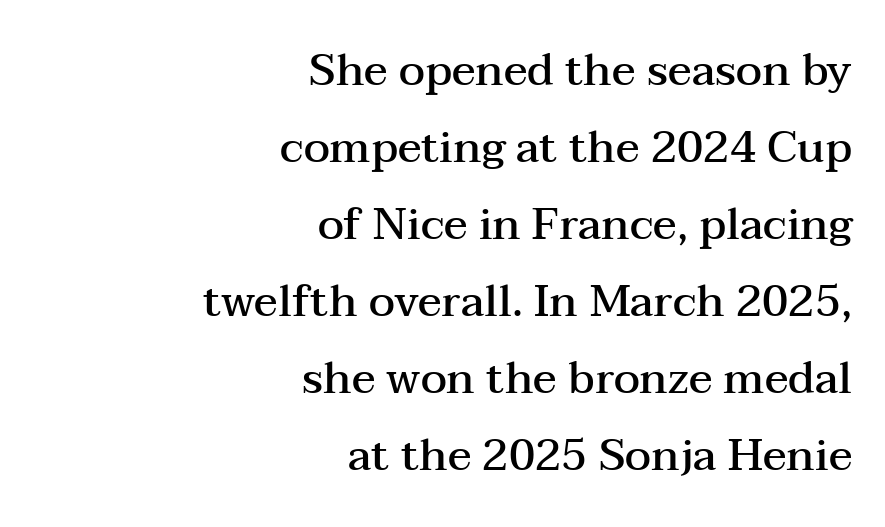
The image shows 44 px semibold, wide serif type, upright; set right-aligned, line spacing 1.75x, normal letter spacing, not underlined; medium stroke contrast and a medium x-height.
